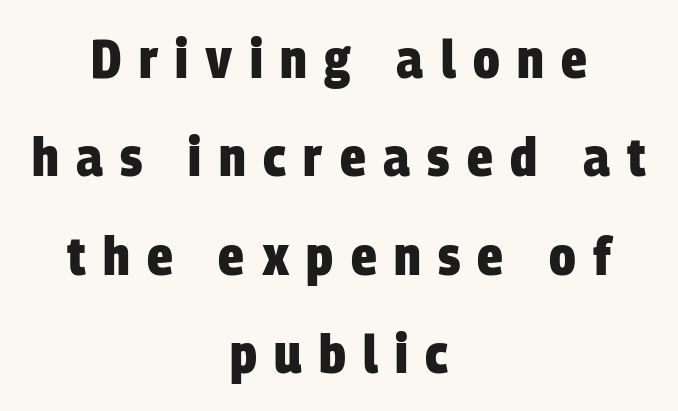
Its strokes are broad and dark, the hallmark of bold type. Observe the absence of serifs on each vertical stroke in this sample. Plain, unruled lines of type. Do the characters align in a grid? No, the font is proportional.
